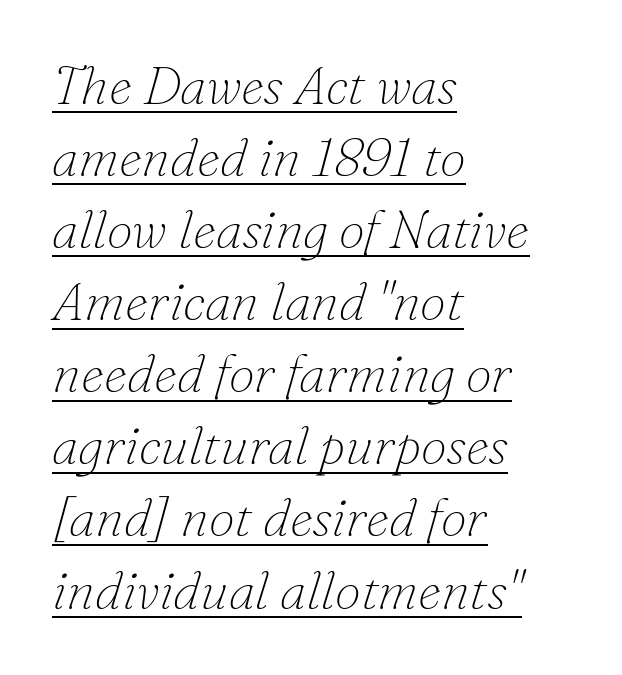
If you drew a ruler down the left edge, every line would touch it. The letterforms sit at book weight or below. You can see a thin bar hugging the bottom of the glyphs. Spacing verdict: proportional, widths tailored to each character. In terms of leading, this rendering sits right in the middle.
